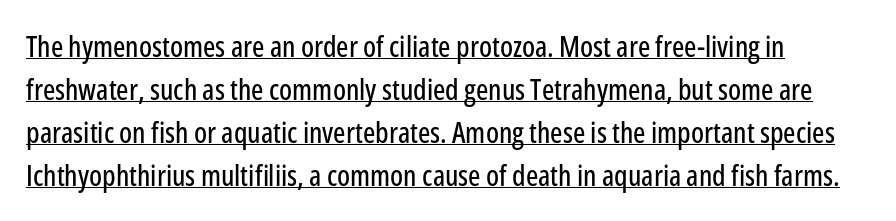
{"serif": "no", "italic": "no", "width": "condensed", "stroke_contrast": "low", "x_height": "medium", "monospaced": "no", "underline": "yes", "align": "left", "line_spacing": "normal", "line_spacing_ratio": 1.48, "letter_spacing": "normal", "letter_spacing_em": 0.0, "glyph_px": 29}
